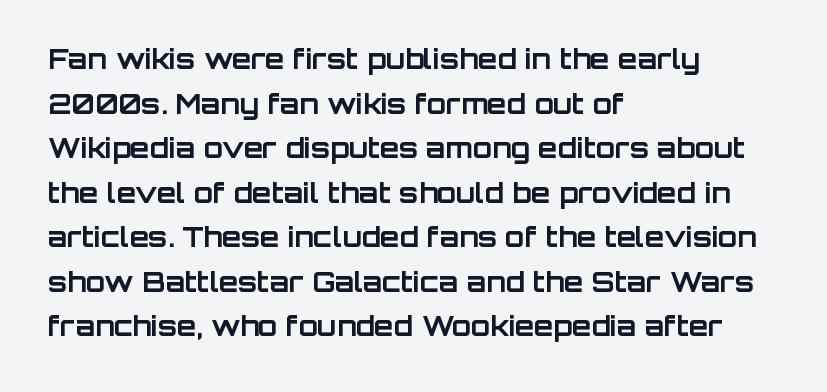
The image shows 28 px bold sans-serif type, upright; set left-aligned, normal line spacing (1.59x), normal letter spacing, not underlined; low stroke contrast and a large x-height.
